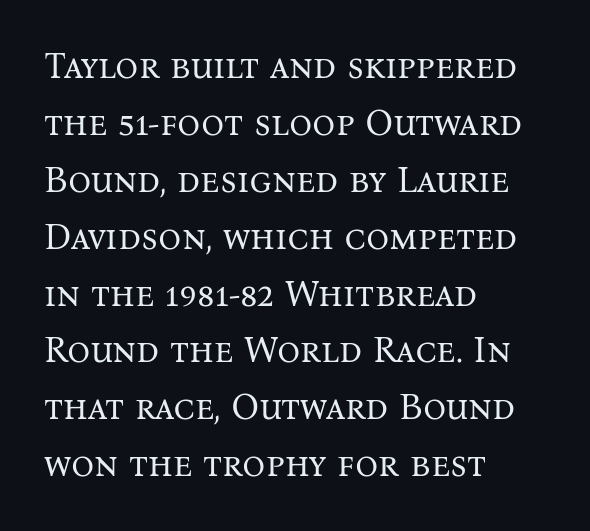
{"serif": "yes", "italic": "no", "bold": "no", "weight": "regular", "width": "normal", "stroke_contrast": "medium", "x_height": "medium", "monospaced": "no", "underline": "no", "align": "left", "line_spacing": "normal", "line_spacing_ratio": 1.58, "letter_spacing": "normal", "letter_spacing_em": 0.0, "glyph_px": 36}
